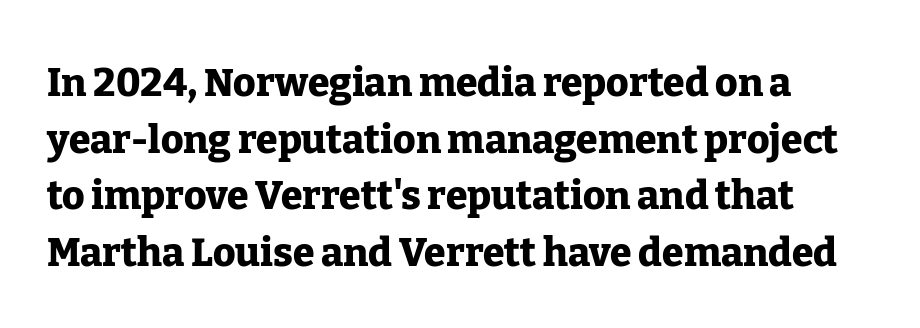
Q: Is the text bold? A: Yes.
Q: Is the text italic (slanted)? A: No, it is upright.
Q: Is the typeface a serif or a sans-serif typeface? A: Serif.
Q: Is the text underlined? A: No.
Q: Is the spacing between letters normal or unusually wide? A: Normal.
Q: Is the spacing between lines tight, normal or loose? A: Normal.
Q: Width (condensed, normal, or wide)? A: Normal.
Q: Stroke contrast? A: Low.
Q: x-height? A: Medium.
Q: Monospaced? A: No.
